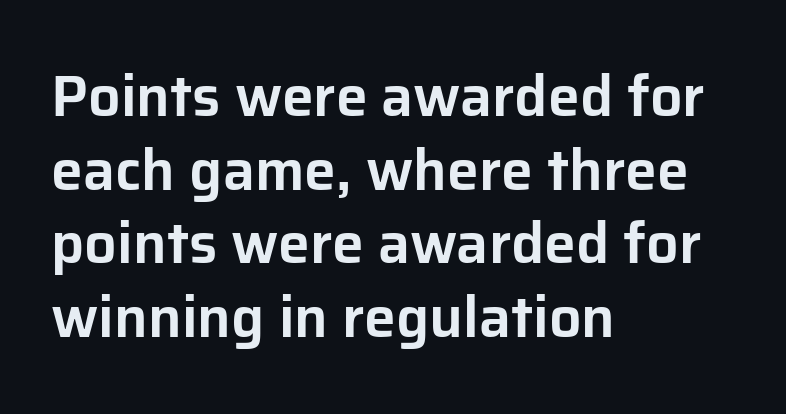
The image shows 57 px sans-serif type, upright; set left-aligned, normal line spacing (1.29x), normal letter spacing, not underlined; low stroke contrast and a medium x-height.
